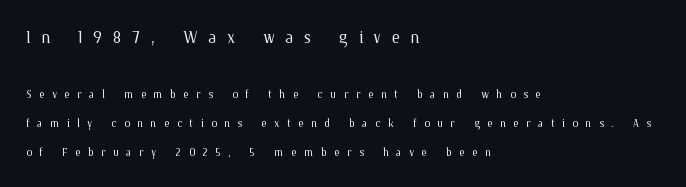
{"italic": "no", "bold": "no", "underline": "no", "align": "left", "line_spacing": "loose", "line_spacing_ratio": 1.94, "letter_spacing": "wide", "letter_spacing_em": 0.48, "larger_block": "first", "size_ratio": 1.47, "glyph_px": 22}
